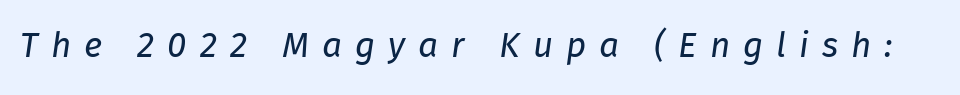
The image shows 35 px regular-weight type, italic (leaning right); set unusually wide letter spacing (+0.37 em), not underlined; low stroke contrast and a medium x-height.
